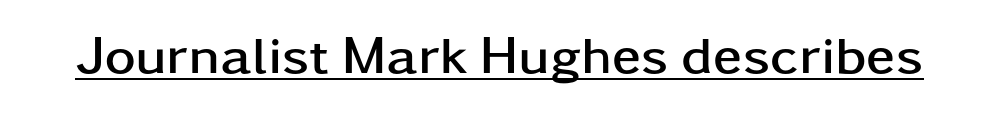
The rendering uses a bold face; every stroke is thick and dark. The lettering is marked with a stroke running underneath it. Note the varied advance widths — an 'i' is clearly narrower than an 'm'. No feet cap the strokes, marking this as sans-serif type.
